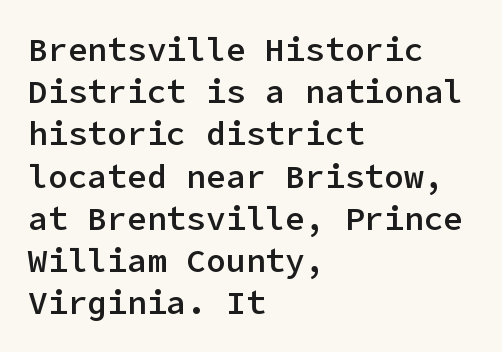
{"serif": "no", "italic": "no", "bold": "semi", "weight": "semibold", "width": "normal", "stroke_contrast": "low", "x_height": "medium", "underline": "no", "align": "left", "line_spacing": "normal", "line_spacing_ratio": 1.28, "letter_spacing": "normal", "letter_spacing_em": 0.0, "glyph_px": 33}
